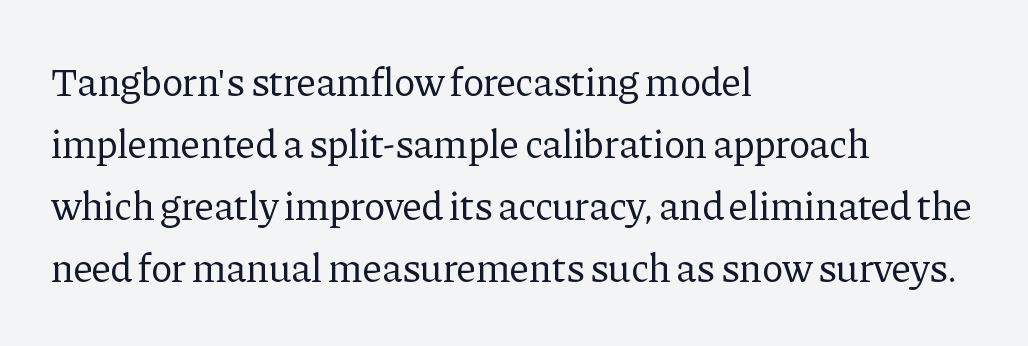
Left-aligned paragraph, ragged on the right. The rendering uses natural spacing where letterforms have individual widths. Regarding leading, the lines here are spaced in the standard way. Letterform terminals end in serifs throughout the passage.
